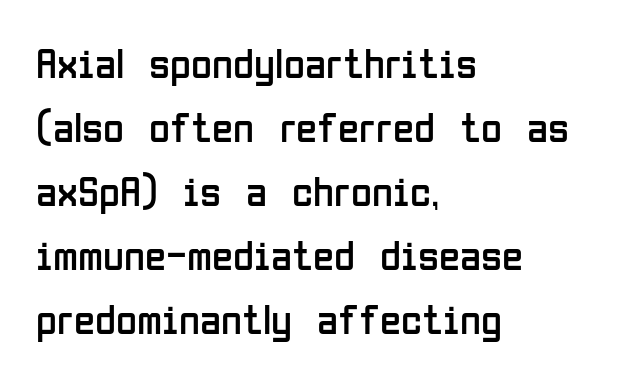
The image shows 43 px regular-weight, condensed sans-serif type, upright; set left-aligned, normal line spacing (1.49x), normal letter spacing, not underlined; low stroke contrast and a medium x-height.
